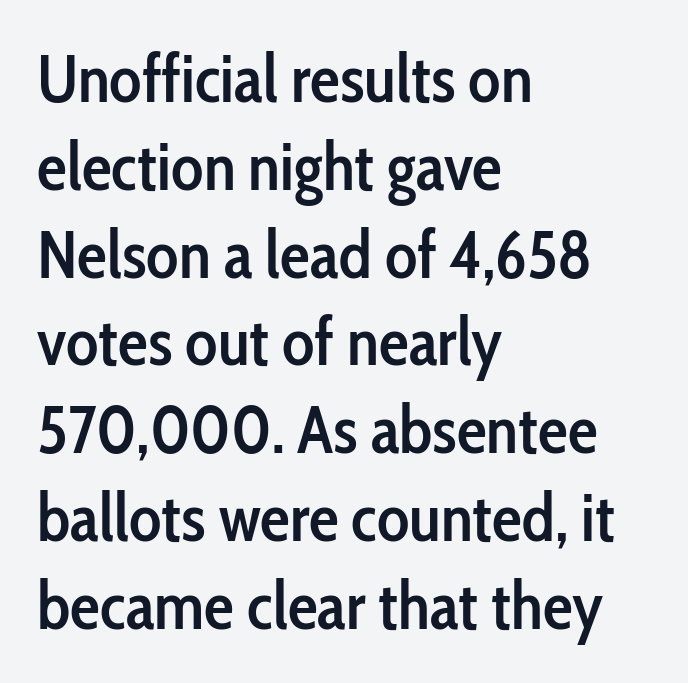
The image shows 67 px semibold, condensed sans-serif type, upright; set left-aligned, normal line spacing (1.31x), normal letter spacing, not underlined; low stroke contrast and a medium x-height.
